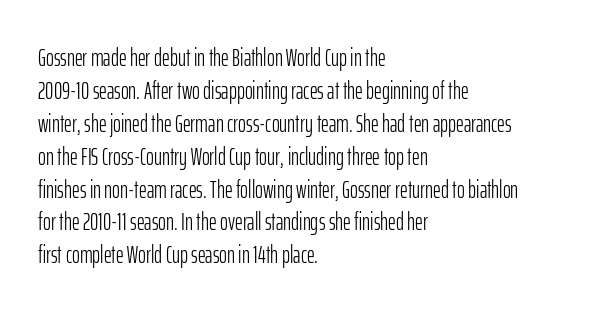
{"italic": "no", "bold": "no", "underline": "no", "align": "left", "line_spacing": "normal", "line_spacing_ratio": 1.37, "letter_spacing": "normal", "letter_spacing_em": 0.0, "glyph_px": 24}
